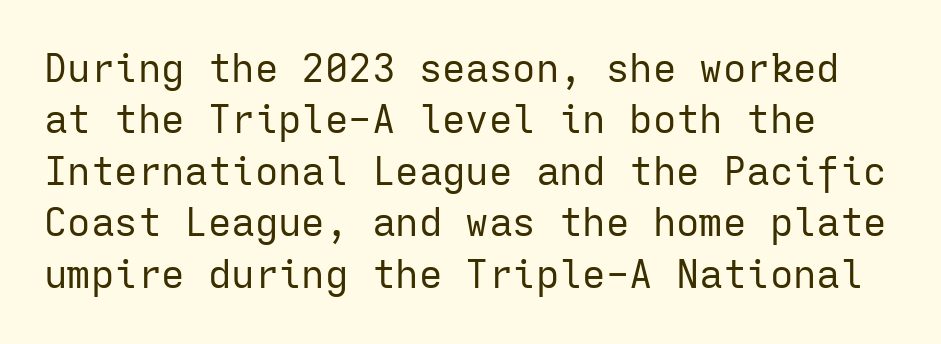
{"serif": "no", "italic": "no", "bold": "no", "weight": "regular", "width": "normal", "stroke_contrast": "low", "x_height": "medium", "monospaced": "yes", "underline": "no", "line_spacing": "normal", "line_spacing_ratio": 1.32, "letter_spacing": "normal", "letter_spacing_em": 0.0, "glyph_px": 39}
